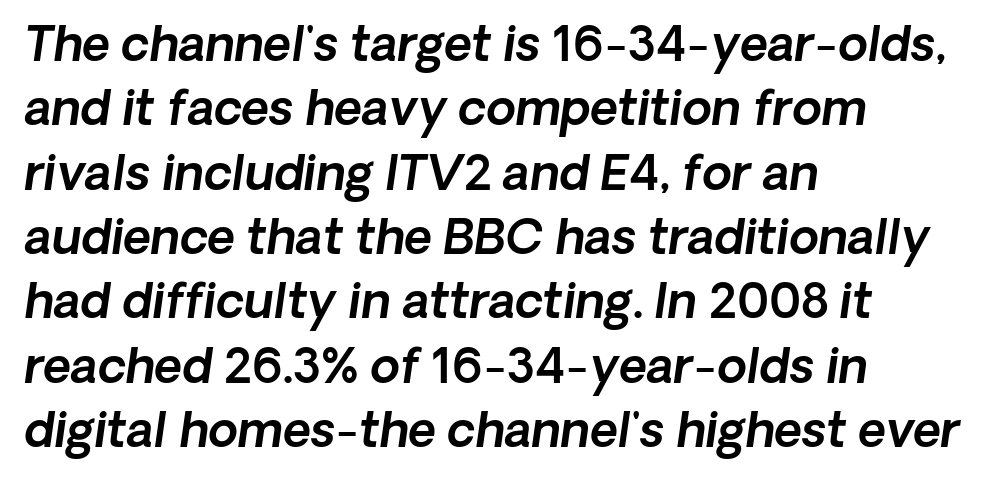
The rag falls on the right side of this text block. The rendering uses a moderate line-height, typical for paragraphs. The passage shown is not underscored anywhere. Grotesque or geometric, the face here clearly has no serifs. Think of a printed novel: that variable character pitch is what you see here. What stands out about the letter spacing? Nothing — it is the standard amount.
